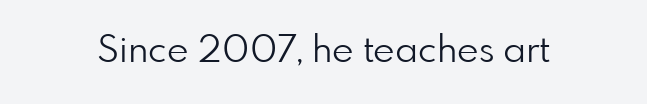
Words float on clear page, feet unadorned. Characters follow at the spacing the type designer built in. Each letter keeps its own natural width here, so spacing adapts to shape. Note: no serifs on the glyphs. If you drew a line through each stem, it would be perfectly vertical.
